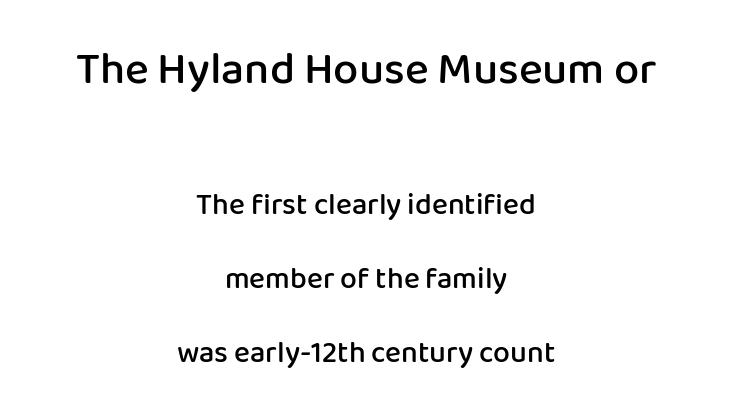
The face used here is proportionally spaced, like ordinary book or web type. Scale decreases going downward across the two blocks. Bold? Not quite — semibold, heavier than regular but stopping short. The space between consecutive lines is lavish. Words float on clear page, feet unadorned.
